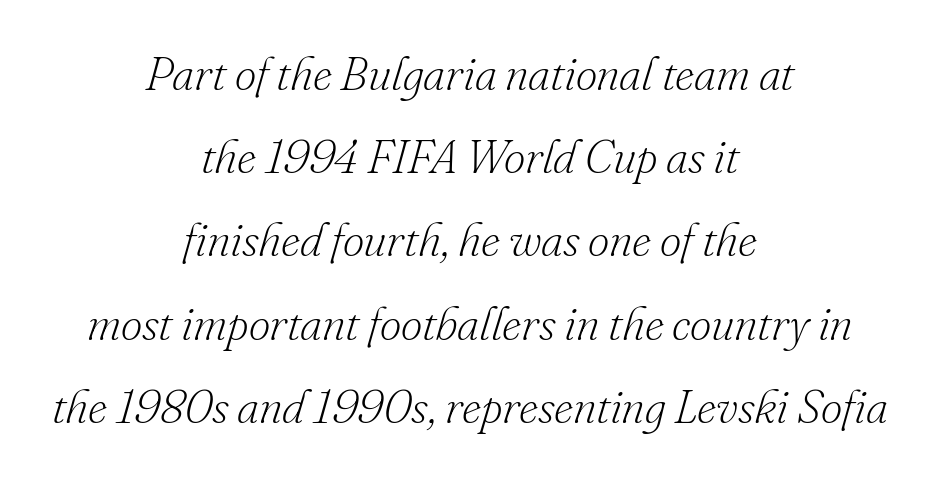
Q: Is the text bold? A: No.
Q: Is the text italic (slanted)? A: Yes, it leans right by about 16 degrees.
Q: Is the typeface a serif or a sans-serif typeface? A: Serif.
Q: Is the text underlined? A: No.
Q: How is the paragraph aligned? A: Centered.
Q: Is the spacing between letters normal or unusually wide? A: Normal.
Q: Width (condensed, normal, or wide)? A: Normal.
Q: Stroke contrast? A: Low.
Q: x-height? A: Small.
Q: Monospaced? A: No.
